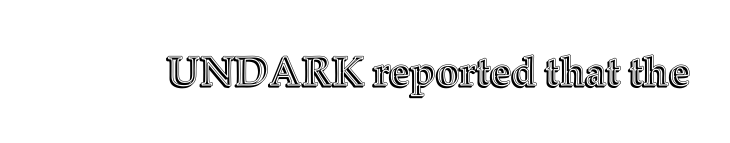
The image shows 41 px text type, upright; set normal letter spacing, not underlined; a medium x-height.
